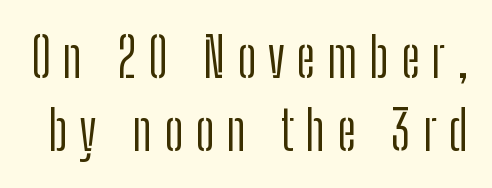
Proportional: the letters do not fall into vertical columns. The passage shown has open, widely tracked lettering throughout. Descenders are the only things crossing below the line. Interline gaps are of average width in this sample. The characters are drawn with everyday or finer stroke widths. The typeface chosen for these lines omits serifs.
